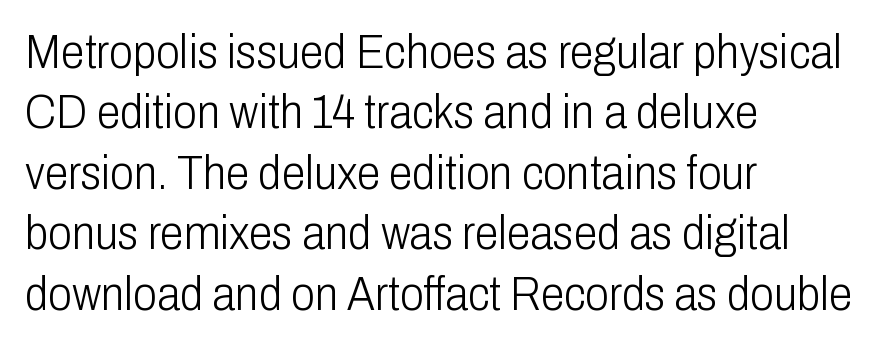
Nothing unusual about the tracking: characters are spaced as the font intends. Line starts are locked; line ends wander. No italicization has been applied; the sample stays upright. The lines sit at an ordinary, default distance from one another. The face used here is proportionally spaced, like ordinary book or web type. Decoration check: the copy has no underline.
